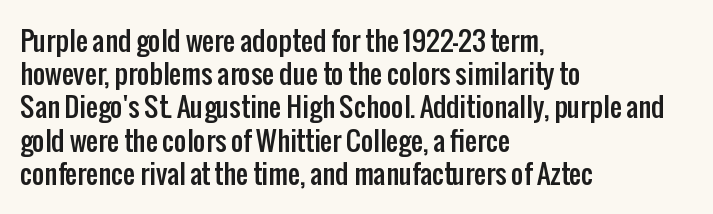
Q: Is the text italic (slanted)? A: No, it is upright.
Q: Is the text underlined? A: No.
Q: How is the paragraph aligned? A: Left-aligned.
Q: Is the spacing between letters normal or unusually wide? A: Normal.
